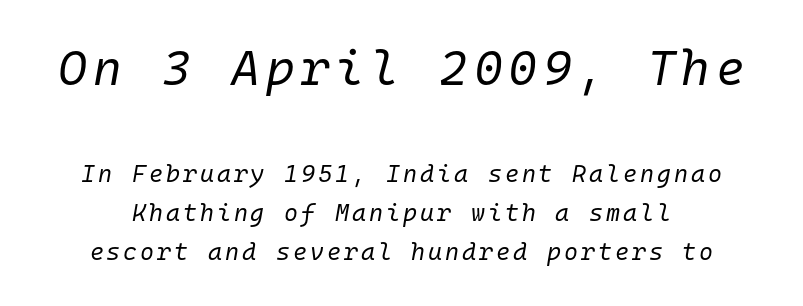
Q: Is the text bold? A: No.
Q: Is the text italic (slanted)? A: Yes, it leans right by about 10 degrees.
Q: Is the text underlined? A: No.
Q: Is the spacing between lines tight, normal or loose? A: Normal.
Q: Which block of text is set in a larger size, the first (top) or the second (bottom)? A: The first (top) one.
Q: Width (condensed, normal, or wide)? A: Normal.
Q: Stroke contrast? A: Low.
Q: x-height? A: Medium.
Q: Monospaced? A: Yes.
